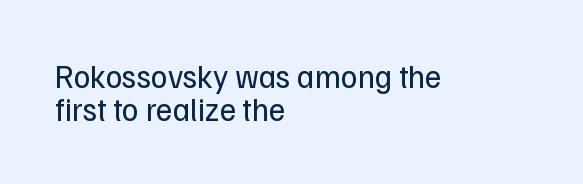
{"serif": "no", "italic": "no", "bold": "no", "weight": "regular", "width": "normal", "stroke_contrast": "low", "x_height": "medium", "monospaced": "no", "underline": "no", "align": "left", "line_spacing": "tight", "line_spacing_ratio": 1.02, "letter_spacing": "normal", "letter_spacing_em": 0.0, "glyph_px": 32}
